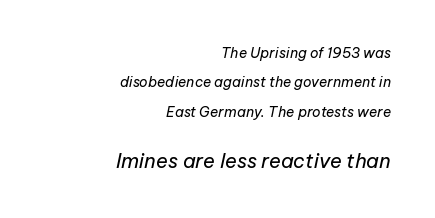
{"italic": "yes", "lean": "right", "slant_degrees": 12, "bold": "no", "underline": "no", "align": "right", "line_spacing": "loose", "line_spacing_ratio": 2.09, "letter_spacing": "normal", "letter_spacing_em": 0.0, "larger_block": "second", "size_ratio": 1.43, "glyph_px": 20}
